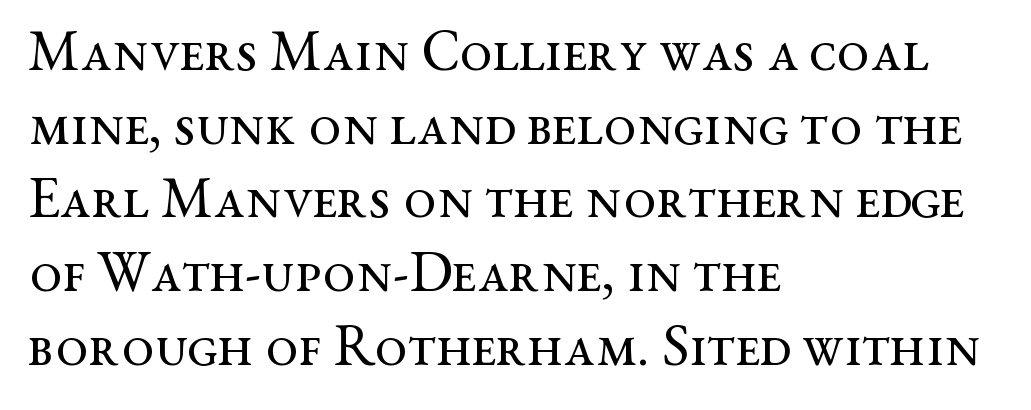
The image shows 58 px regular-weight, wide serif type, upright; set left-aligned, normal line spacing (1.27x), normal letter spacing, not underlined; medium stroke contrast and a medium x-height.
